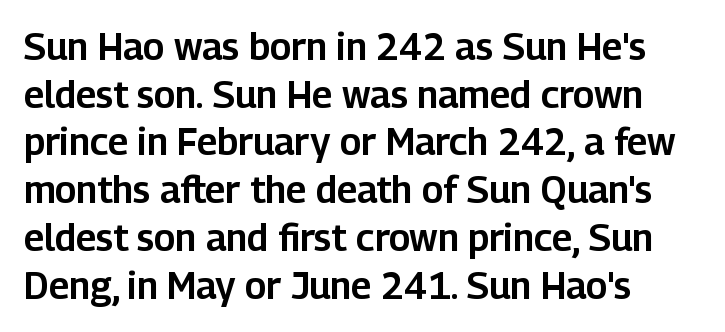
{"serif": "no", "italic": "no", "width": "normal", "stroke_contrast": "low", "x_height": "medium", "monospaced": "no", "underline": "no", "align": "left", "line_spacing": "normal", "line_spacing_ratio": 1.29, "letter_spacing": "normal", "letter_spacing_em": 0.0, "glyph_px": 37}
